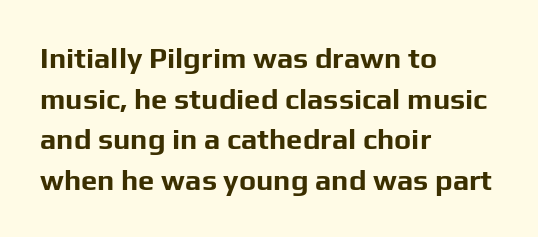
Just letters on the line, the space beneath them empty. Baseline-to-baseline distance is the conventional proportion of letter height. Typesetter's note: full bold, strokes at maximum text heaviness. Layout note: lines flush left. These lines are rendered in a variable-pitch font.
